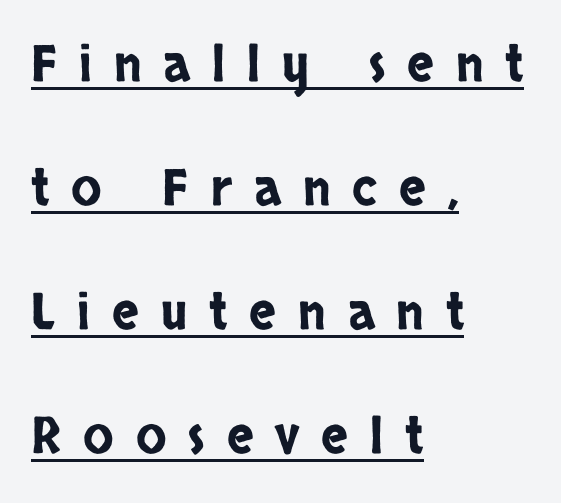
{"serif": "no", "italic": "no", "width": "condensed", "stroke_contrast": "low", "x_height": "large", "monospaced": "no", "underline": "yes", "align": "left", "line_spacing": "loose", "line_spacing_ratio": 2.48, "letter_spacing": "wide", "letter_spacing_em": 0.44, "glyph_px": 50}
